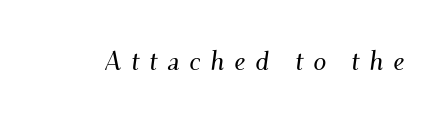
Q: Is the text italic (slanted)? A: Yes, it leans right by about 9 degrees.
Q: Is the text underlined? A: No.
Q: Is the spacing between letters normal or unusually wide? A: Unusually wide.
